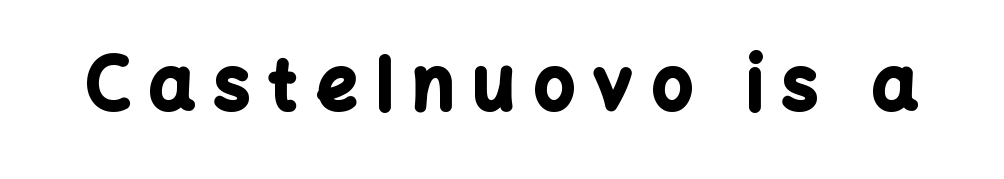
Decoration check: the copy has no underline. Posture: vertical. Chunky letters — that's bold for sure. The passage shown is typed in a proportional face where columns would drift. Glyph-to-glyph distance is far greater than everyday printed text. The glyphs in this specimen are sans serif.
